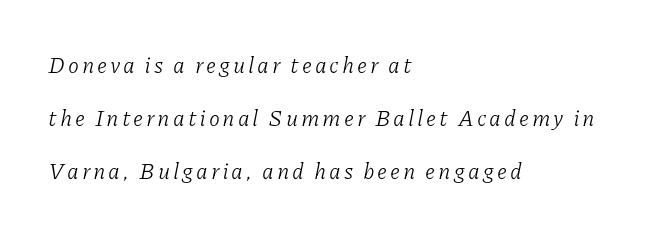
The image shows 22 px text type, italic (leaning right); set left-aligned, loose line spacing (2.41x), not underlined.
